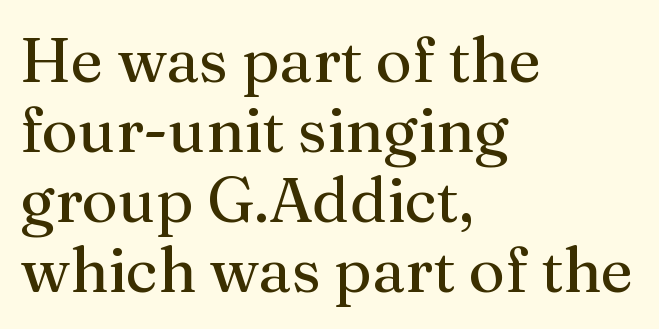
Q: Is the text bold? A: No.
Q: Is the text italic (slanted)? A: No, it is upright.
Q: Is the typeface a serif or a sans-serif typeface? A: Serif.
Q: Is the text underlined? A: No.
Q: How is the paragraph aligned? A: Left-aligned.
Q: Is the spacing between letters normal or unusually wide? A: Normal.
Q: Is the spacing between lines tight, normal or loose? A: Tight.
Q: Width (condensed, normal, or wide)? A: Normal.
Q: Stroke contrast? A: Medium.
Q: x-height? A: Medium.
Q: Monospaced? A: No.
